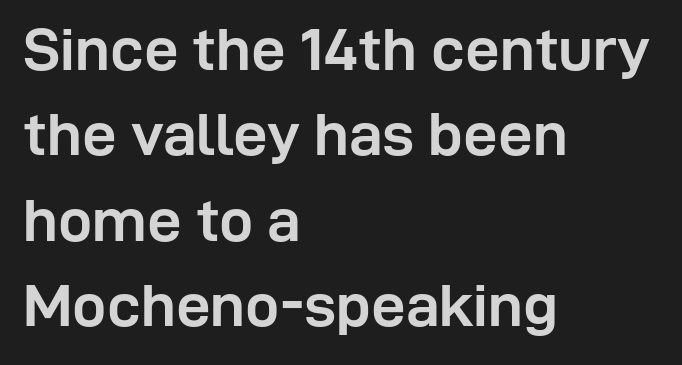
The image shows 61 px semibold sans-serif type, upright; set left-aligned, normal line spacing (1.4x), normal letter spacing, not underlined; low stroke contrast and a medium x-height.
